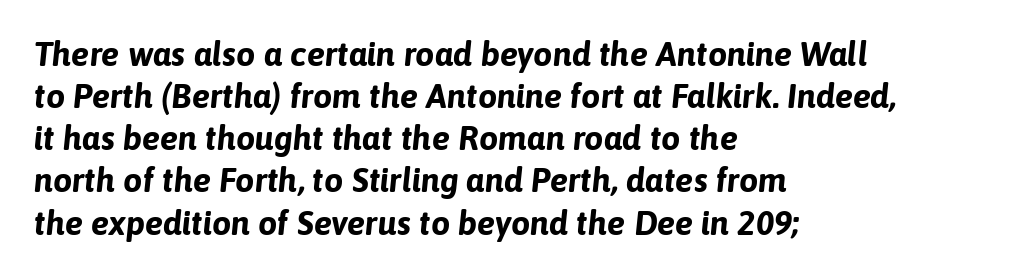
Q: Is the text bold? A: Yes.
Q: Is the text italic (slanted)? A: Yes, it leans right by about 6 degrees.
Q: Is the text underlined? A: No.
Q: How is the paragraph aligned? A: Left-aligned.
Q: Is the spacing between letters normal or unusually wide? A: Normal.
Q: Width (condensed, normal, or wide)? A: Normal.
Q: Stroke contrast? A: Low.
Q: x-height? A: Medium.
Q: Monospaced? A: No.
